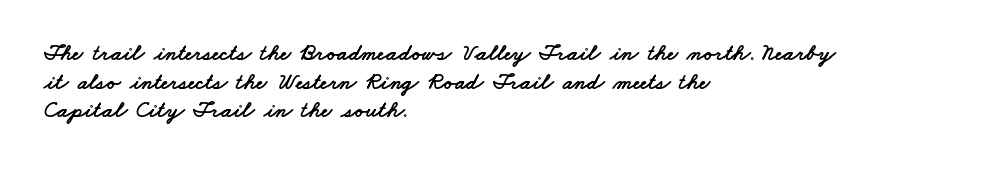
The image shows 23 px text type; set left-aligned, line spacing 1.24x, normal letter spacing, not underlined.
